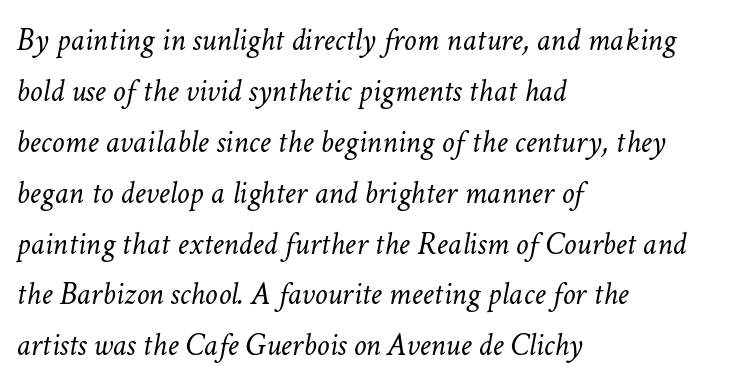
Here the designer chose a conventional face with non-uniform glyph widths. Short note: letters normally spaced. Casual observation: everything's shoved over to the left. The lettering tilts uniformly, giving the passage an italic look. Vertical stems look standard width or narrower in stroke. What's the leading like? Ordinary, nothing unusual.
